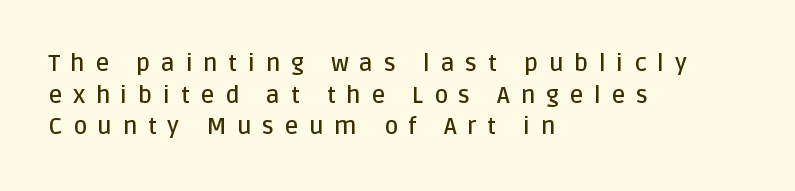
The image shows 24 px text type, upright; set left-aligned, normal line spacing (1.32x), unusually wide letter spacing (+0.44 em), not underlined.
